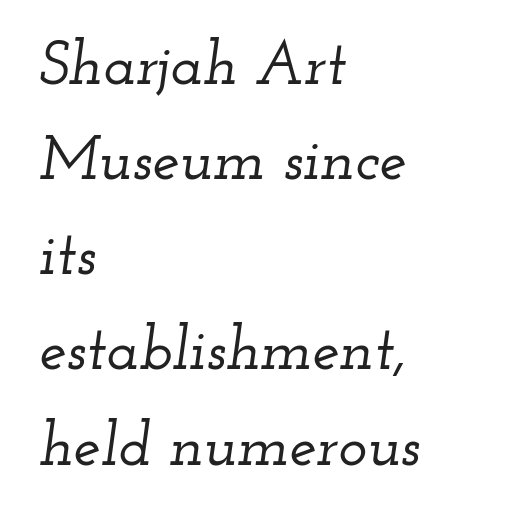
Q: Is the text italic (slanted)? A: Yes, it leans right by about 12 degrees.
Q: Is the typeface a serif or a sans-serif typeface? A: Serif.
Q: Is the text underlined? A: No.
Q: How is the paragraph aligned? A: Left-aligned.
Q: Is the spacing between letters normal or unusually wide? A: Normal.
Q: Is the spacing between lines tight, normal or loose? A: Normal.
Q: Width (condensed, normal, or wide)? A: Wide.
Q: Stroke contrast? A: Low.
Q: x-height? A: Small.
Q: Monospaced? A: No.
